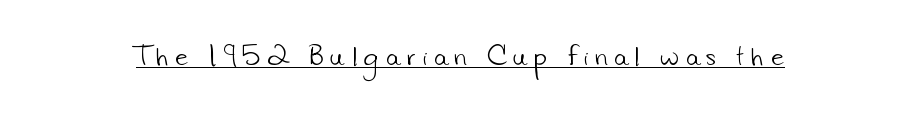
Substantial extra tracking has been applied to these lines. Each line of the rendering has a horizontal stroke beneath the glyphs. Each stroke keeps to a modest, everyday thickness or less.
